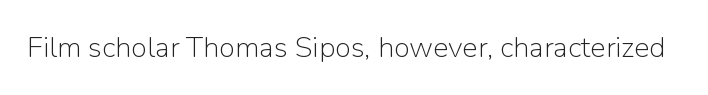
The image shows 29 px light sans-serif type, upright; set normal letter spacing, not underlined; low stroke contrast and a medium x-height.
